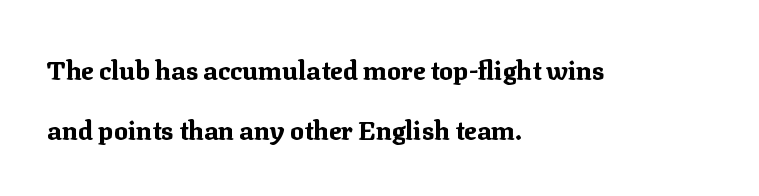
In terms of letterspacing, this is plain default setting. Weight: bold. This rendering uses left alignment, leaving the right contour irregular. Notice the wide empty band between every row — that's loose leading. Unlike italic type, these characters show no tilt at all. Bare-footed words on every line.
